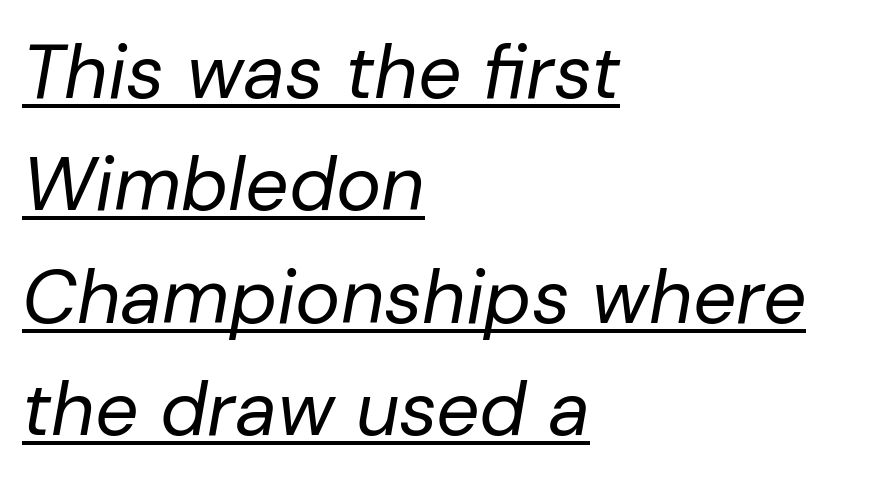
Character widths vary here, with narrow letters taking less room than wide ones. Each new line begins a customary step beneath the previous one. A typographer would call this underscored text. Ink coverage per letter is moderate at most.
